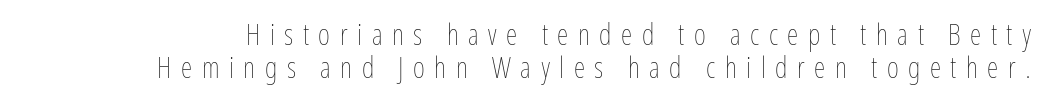
The image shows 29 px thin, condensed type, upright; set tight line spacing (1.13x), unusually wide letter spacing (+0.33 em), not underlined; low stroke contrast and a medium x-height.
